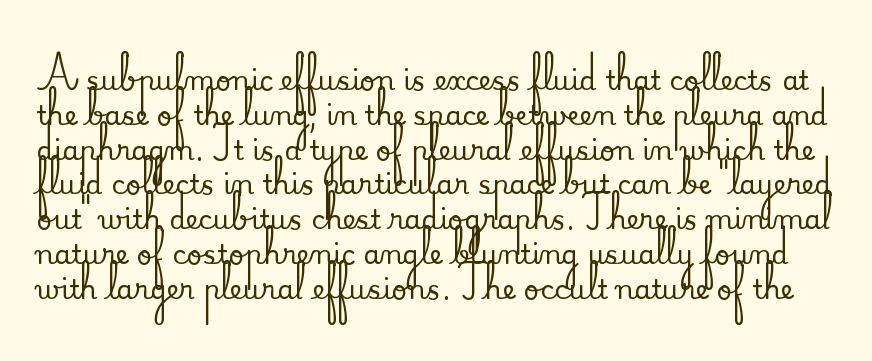
Q: Is the text italic (slanted)? A: No, it is upright.
Q: Is the text underlined? A: No.
Q: Is the spacing between letters normal or unusually wide? A: Normal.
Q: Is the spacing between lines tight, normal or loose? A: Normal.
